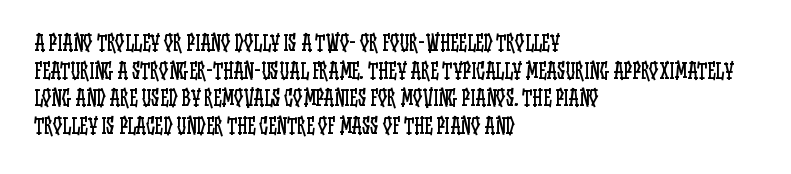
Q: Is the text bold? A: No.
Q: Is the text italic (slanted)? A: No, it is upright.
Q: Is the text underlined? A: No.
Q: How is the paragraph aligned? A: Left-aligned.
Q: Is the spacing between letters normal or unusually wide? A: Normal.
Q: Is the spacing between lines tight, normal or loose? A: Normal.
